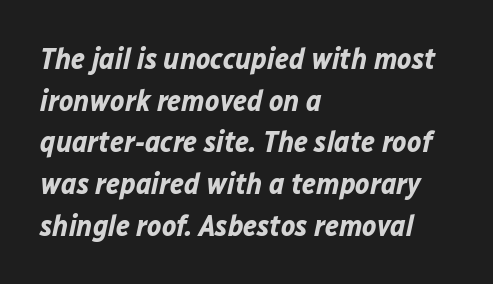
Q: Is the text bold? A: Yes.
Q: Is the text italic (slanted)? A: Yes, it leans right by about 12 degrees.
Q: Is the text underlined? A: No.
Q: How is the paragraph aligned? A: Left-aligned.
Q: Is the spacing between letters normal or unusually wide? A: Normal.
Q: Is the spacing between lines tight, normal or loose? A: Normal.
Q: Width (condensed, normal, or wide)? A: Normal.
Q: Stroke contrast? A: Low.
Q: x-height? A: Medium.
Q: Monospaced? A: No.
